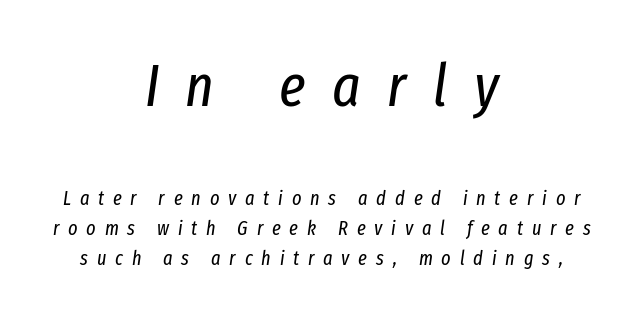
{"italic": "yes", "lean": "right", "slant_degrees": 8, "bold": "no", "weight": "regular", "width": "condensed", "stroke_contrast": "low", "x_height": "medium", "monospaced": "no", "underline": "no", "align": "center", "line_spacing": "normal", "line_spacing_ratio": 1.49, "letter_spacing": "wide", "letter_spacing_em": 0.44, "larger_block": "first", "size_ratio": 3.0, "glyph_px": 60}
